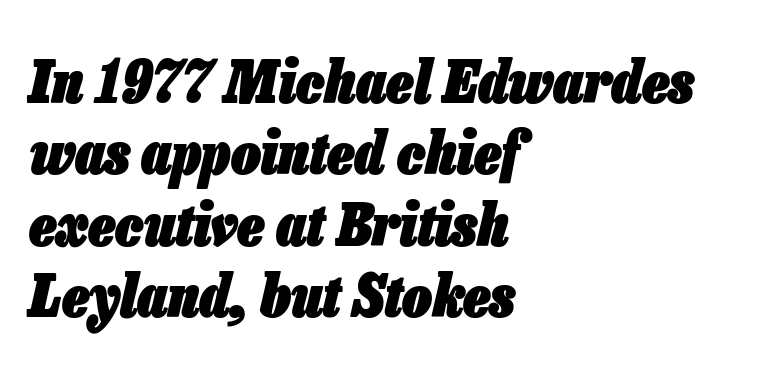
Q: Is the text bold? A: Yes.
Q: Is the text italic (slanted)? A: Yes, it leans right by about 13 degrees.
Q: Is the text underlined? A: No.
Q: How is the paragraph aligned? A: Left-aligned.
Q: Is the spacing between letters normal or unusually wide? A: Normal.
Q: Width (condensed, normal, or wide)? A: Condensed.
Q: Stroke contrast? A: Low.
Q: x-height? A: Medium.
Q: Monospaced? A: No.
